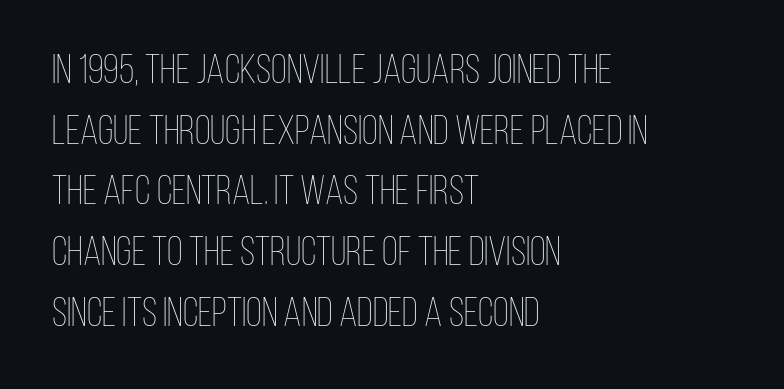
{"italic": "no", "bold": "no", "weight": "thin", "width": "condensed", "stroke_contrast": "low", "x_height": "large", "monospaced": "no", "underline": "no", "align": "left", "line_spacing": "normal", "line_spacing_ratio": 1.48, "letter_spacing": "normal", "letter_spacing_em": 0.0, "glyph_px": 41}
